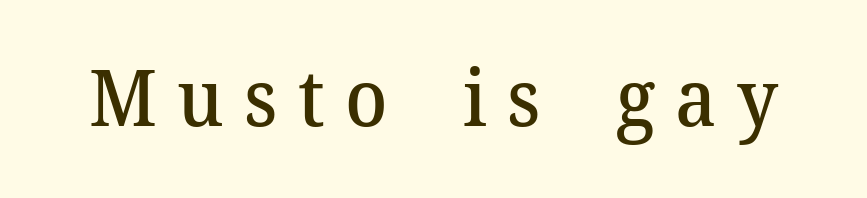
The image shows 78 px semibold serif type, upright; set unusually wide letter spacing (+0.26 em), not underlined; medium stroke contrast and a medium x-height.
